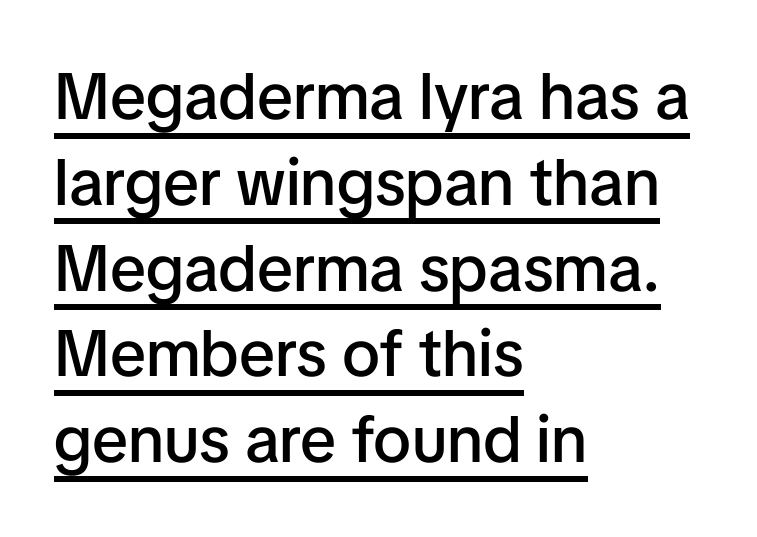
{"serif": "no", "italic": "no", "bold": "semi", "weight": "semibold", "width": "normal", "stroke_contrast": "low", "x_height": "medium", "monospaced": "no", "underline": "yes", "align": "left", "line_spacing": "normal", "line_spacing_ratio": 1.32, "letter_spacing": "normal", "letter_spacing_em": 0.0, "glyph_px": 65}
